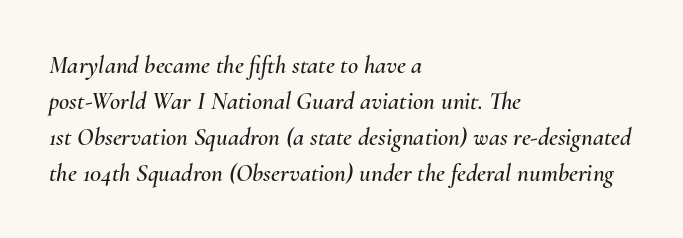
{"italic": "yes", "lean": "right", "slant_degrees": 10, "underline": "no", "align": "left", "line_spacing": "normal", "line_spacing_ratio": 1.44, "letter_spacing": "normal", "letter_spacing_em": 0.0, "glyph_px": 25}
